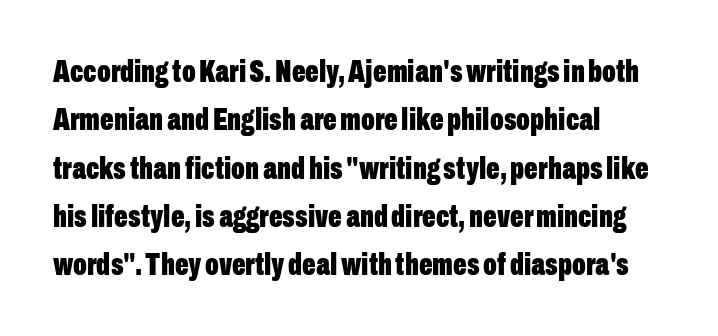
Q: Is the text bold? A: Yes.
Q: Is the text italic (slanted)? A: No, it is upright.
Q: Is the typeface a serif or a sans-serif typeface? A: Sans-serif.
Q: Is the text underlined? A: No.
Q: How is the paragraph aligned? A: Left-aligned.
Q: Is the spacing between letters normal or unusually wide? A: Normal.
Q: Is the spacing between lines tight, normal or loose? A: Normal.
Q: Width (condensed, normal, or wide)? A: Condensed.
Q: Stroke contrast? A: Low.
Q: x-height? A: Medium.
Q: Monospaced? A: No.
